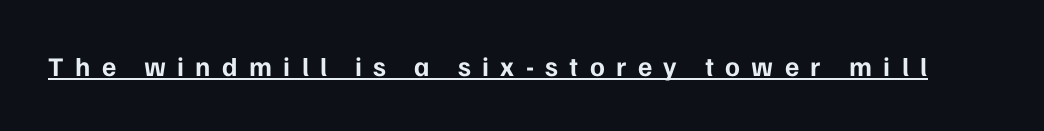
Q: Is the text bold? A: Yes.
Q: Is the text italic (slanted)? A: No, it is upright.
Q: Is the text underlined? A: Yes.
Q: Is the spacing between letters normal or unusually wide? A: Unusually wide.
